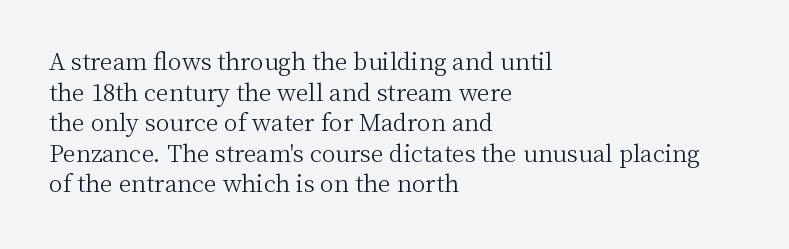
Q: Is the text bold? A: No.
Q: Is the text italic (slanted)? A: No, it is upright.
Q: Is the text underlined? A: No.
Q: How is the paragraph aligned? A: Left-aligned.
Q: Is the spacing between letters normal or unusually wide? A: Normal.
Q: Is the spacing between lines tight, normal or loose? A: Normal.
